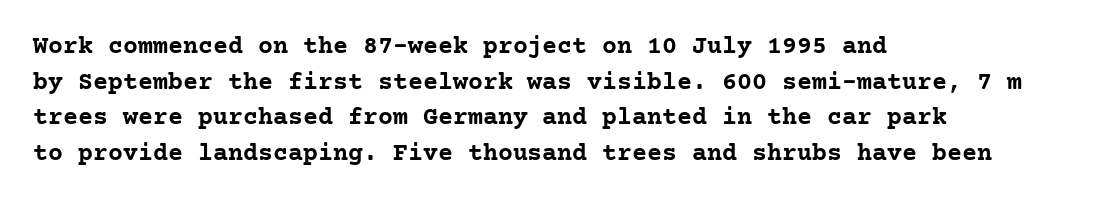
Q: Is the text bold? A: Yes.
Q: Is the text italic (slanted)? A: No, it is upright.
Q: Is the text underlined? A: No.
Q: How is the paragraph aligned? A: Left-aligned.
Q: Is the spacing between letters normal or unusually wide? A: Normal.
Q: Is the spacing between lines tight, normal or loose? A: Normal.
